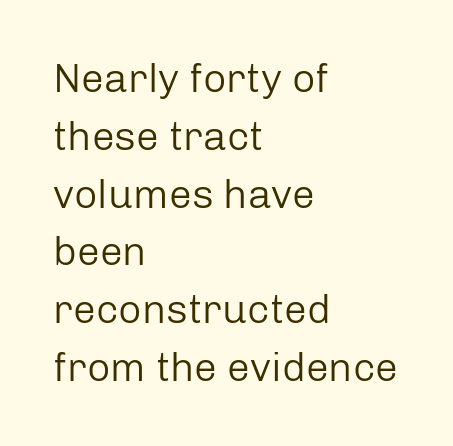
The image shows 41 px regular-weight sans-serif type, upright; set left-aligned, normal line spacing (1.41x), normal letter spacing, not underlined; low stroke contrast and a medium x-height.
